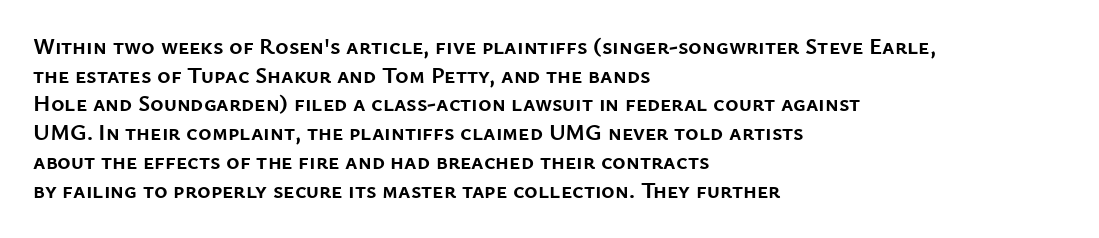
{"italic": "no", "bold": "yes", "underline": "no", "align": "left", "line_spacing": "normal", "line_spacing_ratio": 1.25, "letter_spacing": "normal", "letter_spacing_em": 0.0, "glyph_px": 23}
